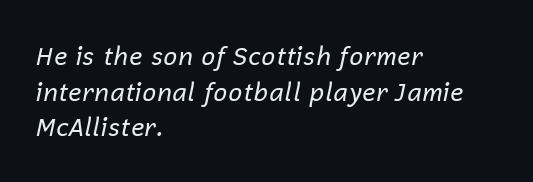
{"italic": "yes", "lean": "right", "slant_degrees": 12, "bold": "no", "underline": "no", "align": "left", "line_spacing": "normal", "line_spacing_ratio": 1.43, "letter_spacing": "normal", "letter_spacing_em": 0.0, "glyph_px": 25}
